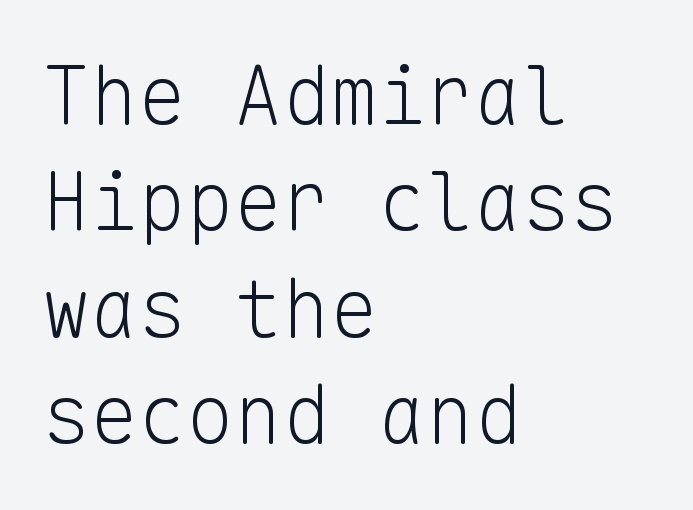
Evenly set lines give the paragraph a standard silhouette. The paragraph shown leans on its left margin. The type family on display is of the sans-serif kind. The passage shown has conventional tracking throughout.
